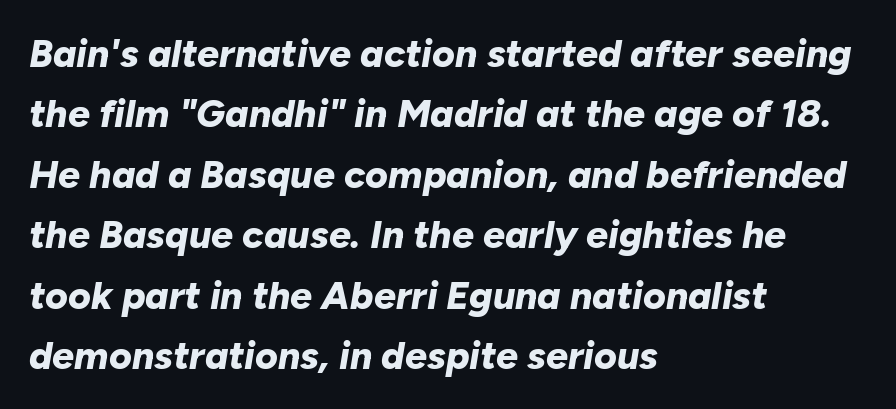
The image shows 39 px bold type, italic (leaning right); set left-aligned, normal line spacing (1.55x), normal letter spacing, not underlined; low stroke contrast and a medium x-height.
